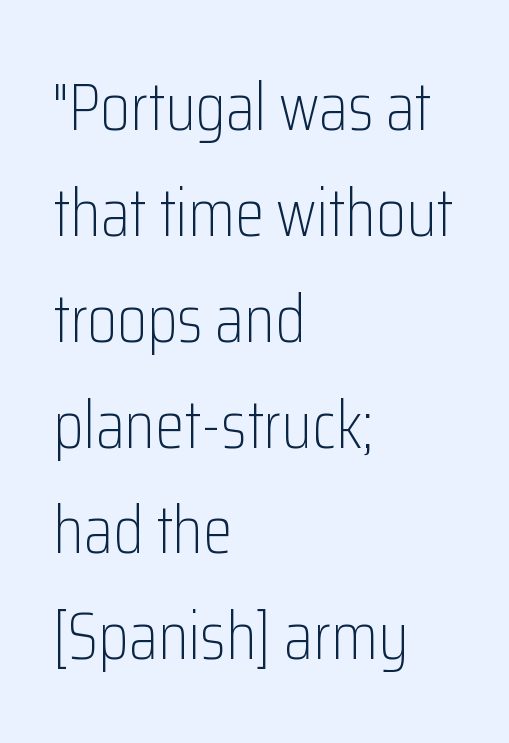
The image shows 67 px light, condensed sans-serif type, upright; set left-aligned, normal line spacing (1.58x), normal letter spacing, not underlined; low stroke contrast and a medium x-height.
